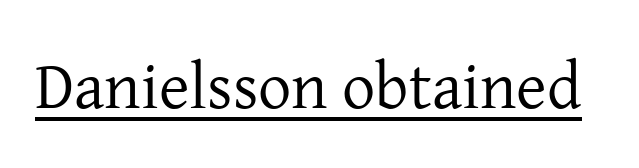
The type sits square on the baseline with zero lean. The type is set solid horizontally, with unmodified tracking. These lines are composed in type with serifs. Summary of weight: not heavy and not bold.
